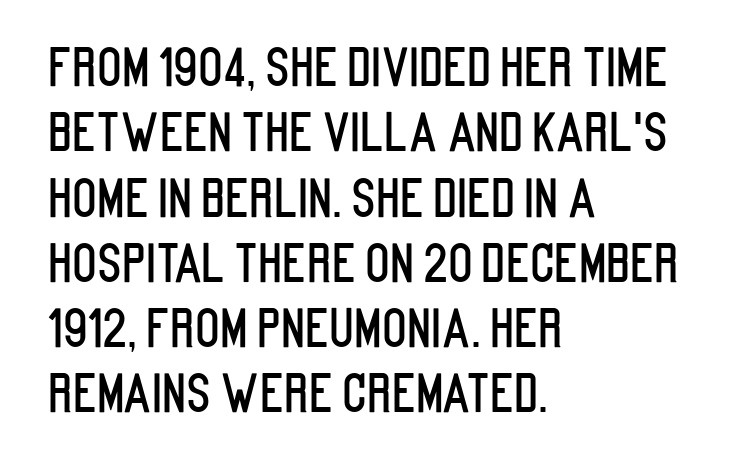
The image shows 51 px condensed sans-serif type, upright; set left-aligned, normal line spacing (1.28x), normal letter spacing, not underlined; low stroke contrast and a large x-height.
